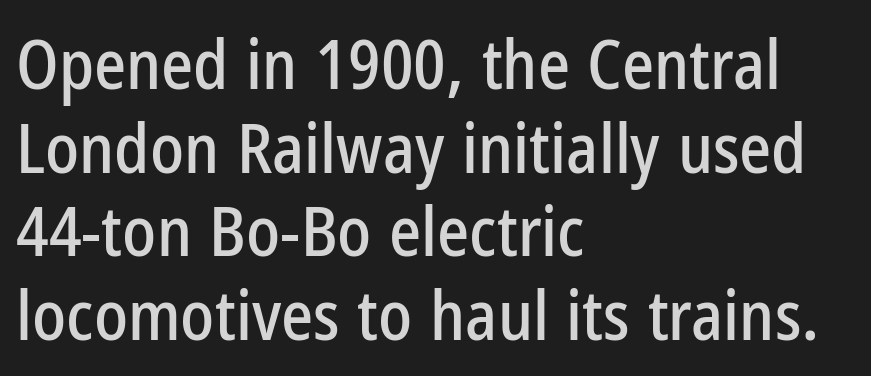
The image shows 68 px condensed sans-serif type, upright; set left-aligned, line spacing 1.23x, normal letter spacing, not underlined; low stroke contrast and a medium x-height.
